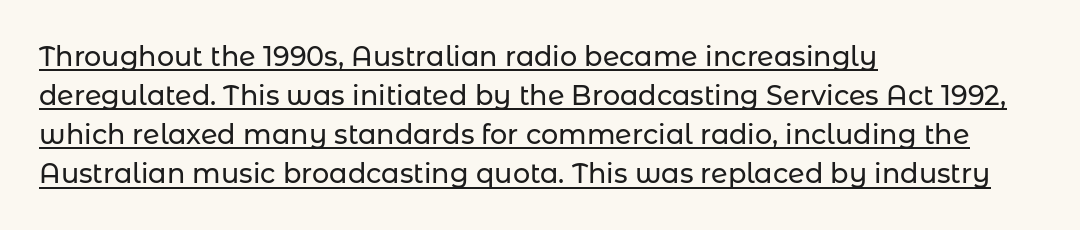
The image shows 27 px text type, upright; set left-aligned, normal line spacing (1.45x), normal letter spacing, underlined.
